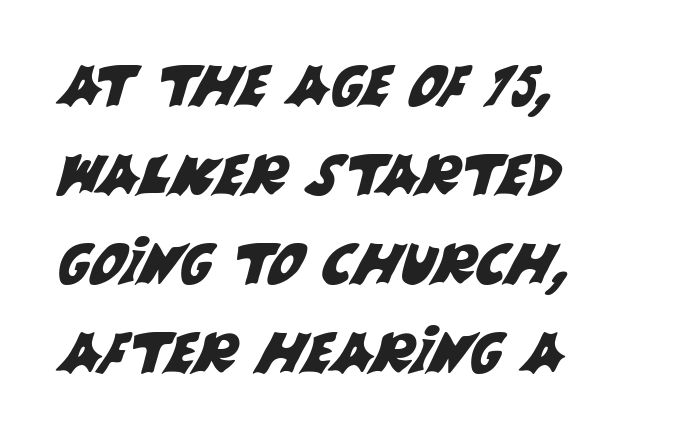
Q: Is the typeface a serif or a sans-serif typeface? A: Sans-serif.
Q: Is the text underlined? A: No.
Q: How is the paragraph aligned? A: Left-aligned.
Q: Is the spacing between letters normal or unusually wide? A: Normal.
Q: Is the spacing between lines tight, normal or loose? A: Normal.
Q: Width (condensed, normal, or wide)? A: Normal.
Q: Stroke contrast? A: Medium.
Q: x-height? A: Large.
Q: Monospaced? A: No.
